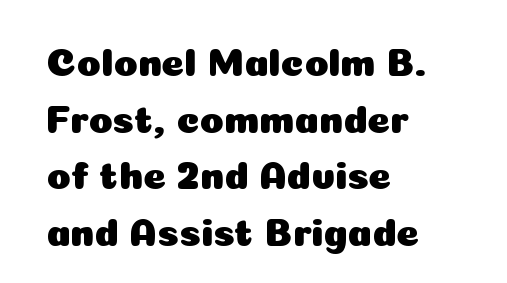
{"serif": "no", "italic": "no", "width": "normal", "stroke_contrast": "low", "x_height": "medium", "monospaced": "no", "underline": "no", "align": "left", "line_spacing": "normal", "line_spacing_ratio": 1.45, "letter_spacing": "normal", "letter_spacing_em": 0.0, "glyph_px": 39}
